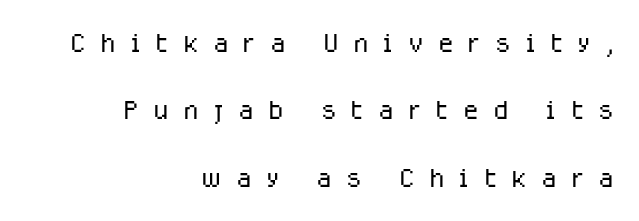
{"serif": "no", "italic": "no", "bold": "no", "weight": "light", "width": "normal", "stroke_contrast": "low", "x_height": "medium", "monospaced": "no", "underline": "no", "align": "right", "line_spacing_ratio": 1.87, "letter_spacing": "wide", "letter_spacing_em": 0.39, "glyph_px": 36}
